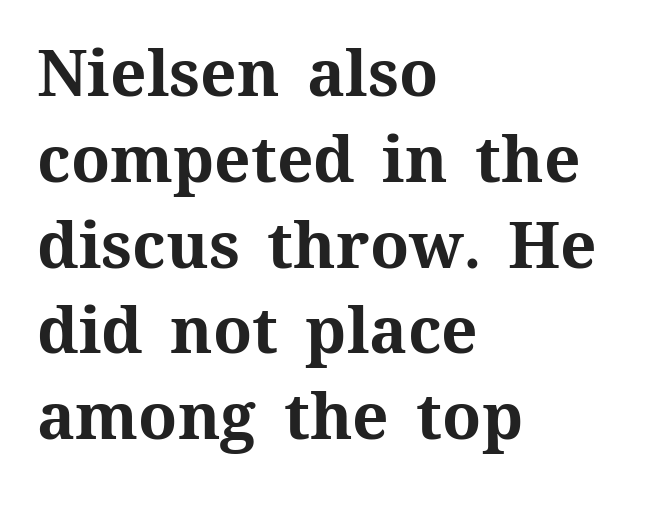
The gaps between neighbouring characters are ordinary and unremarkable. As a designer I'd log this as weight 700, bold. No italicization has been applied; the sample stays upright. These lines sit exactly where default settings would place them. Each row of text sits above clean, open space. A student would call this left alignment; a typographer would say flush left, rag right.
